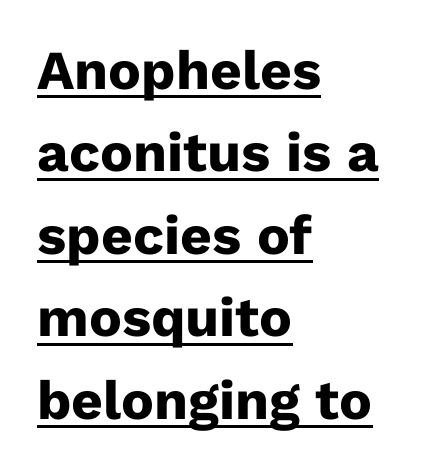
Compared with typical paragraphs, the rows here are spaced about the same. Looks like regular typesetting: each glyph gets only the width it needs. Heavy-handed strokes throughout: this text is bold. To sum up the face: it is a sans, with no serifs. The rendered words wear a rule along their underside.
